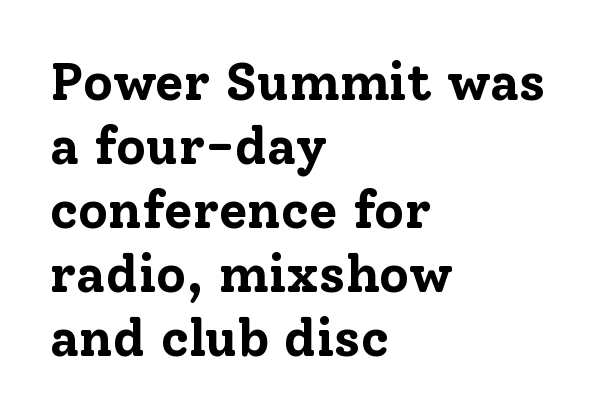
Q: Is the text bold? A: Yes.
Q: Is the text italic (slanted)? A: No, it is upright.
Q: Is the typeface a serif or a sans-serif typeface? A: Serif.
Q: Is the text underlined? A: No.
Q: How is the paragraph aligned? A: Left-aligned.
Q: Is the spacing between letters normal or unusually wide? A: Normal.
Q: Width (condensed, normal, or wide)? A: Normal.
Q: Stroke contrast? A: Low.
Q: x-height? A: Medium.
Q: Monospaced? A: No.
